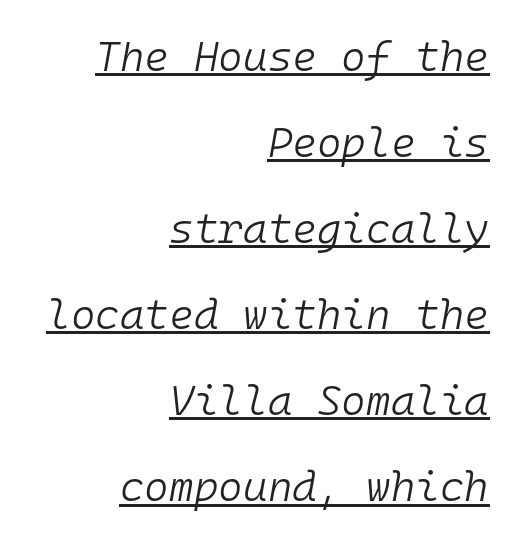
Q: Is the text bold? A: No.
Q: Is the text italic (slanted)? A: Yes, it leans right by about 10 degrees.
Q: Is the text underlined? A: Yes.
Q: How is the paragraph aligned? A: Right-aligned.
Q: Is the spacing between letters normal or unusually wide? A: Normal.
Q: Is the spacing between lines tight, normal or loose? A: Loose.
Q: Width (condensed, normal, or wide)? A: Normal.
Q: Stroke contrast? A: Low.
Q: x-height? A: Medium.
Q: Monospaced? A: Yes.
